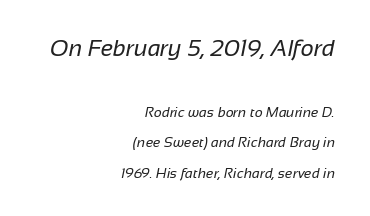
The image shows 23 px text type; set right-aligned, loose line spacing (2.18x), normal letter spacing, not underlined; the first (top) block is 1.64x larger.
